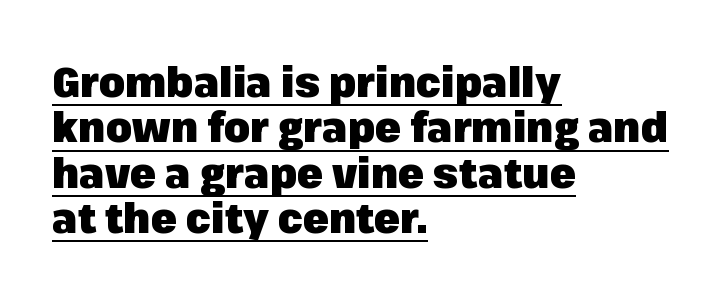
These lines huddle together more closely than default settings would place them. Is there an underline? Yes — a line sits under the letters. No italicization has been applied; the sample stays upright. A classic flush-left, rag-right setting is used for this passage. The text was rendered using a sans face with plain stroke endings. Weight check: bold — yes, fully.
